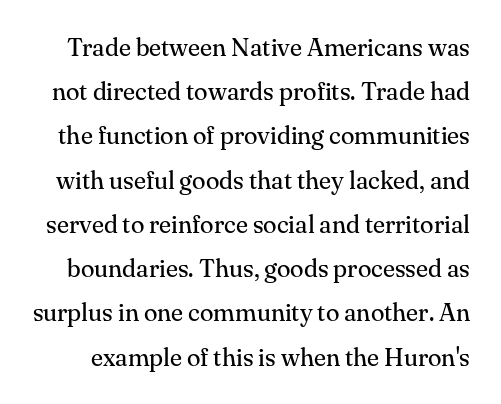
Standard letterfit; no display-style spreading of the glyphs. Nobody drew a line under any word here. Compared with a typical body face, this is equally light or lighter still. Designer's note — italics off, roman on.
